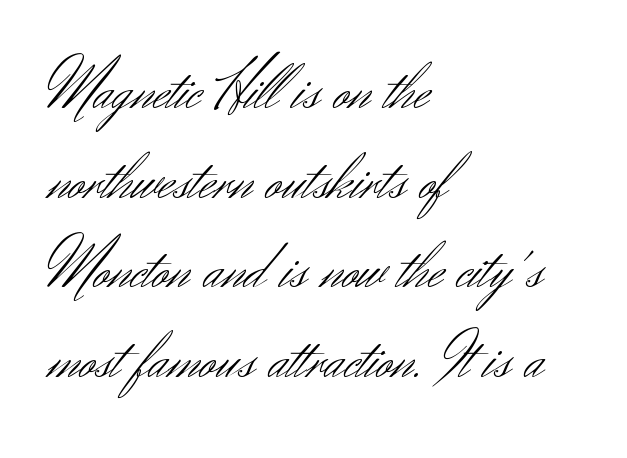
Q: Is the text bold? A: No.
Q: Is the text italic (slanted)? A: Yes.
Q: Is the typeface a serif or a sans-serif typeface? A: Sans-serif.
Q: Is the text underlined? A: No.
Q: How is the paragraph aligned? A: Left-aligned.
Q: Is the spacing between letters normal or unusually wide? A: Normal.
Q: Is the spacing between lines tight, normal or loose? A: Normal.
Q: Width (condensed, normal, or wide)? A: Normal.
Q: Stroke contrast? A: Medium.
Q: x-height? A: Small.
Q: Monospaced? A: No.
